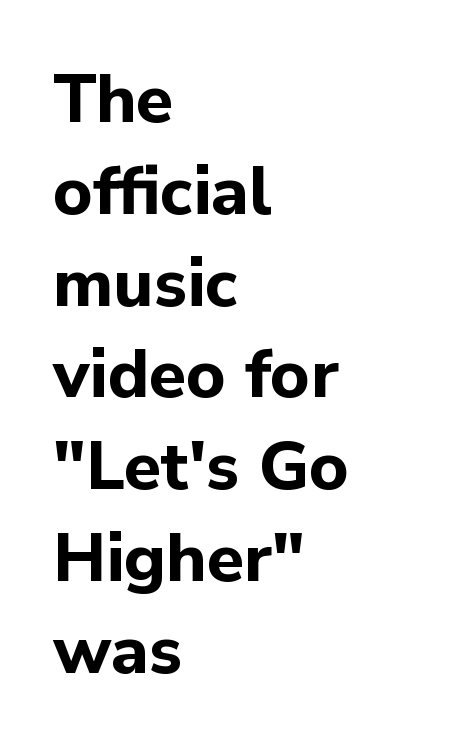
The image shows 68 px bold sans-serif type, upright; set left-aligned, normal line spacing (1.35x), normal letter spacing, not underlined; low stroke contrast and a medium x-height.
